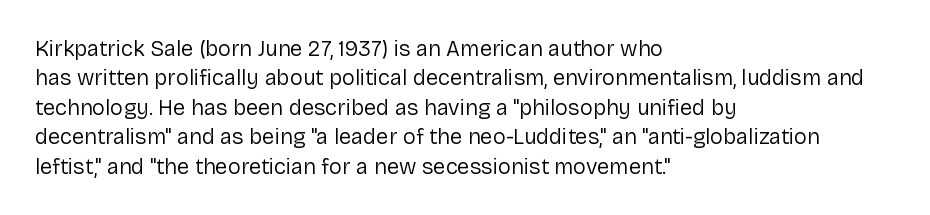
{"italic": "no", "bold": "no", "underline": "no", "align": "left", "line_spacing": "normal", "line_spacing_ratio": 1.34, "letter_spacing": "normal", "letter_spacing_em": 0.0, "glyph_px": 22}
